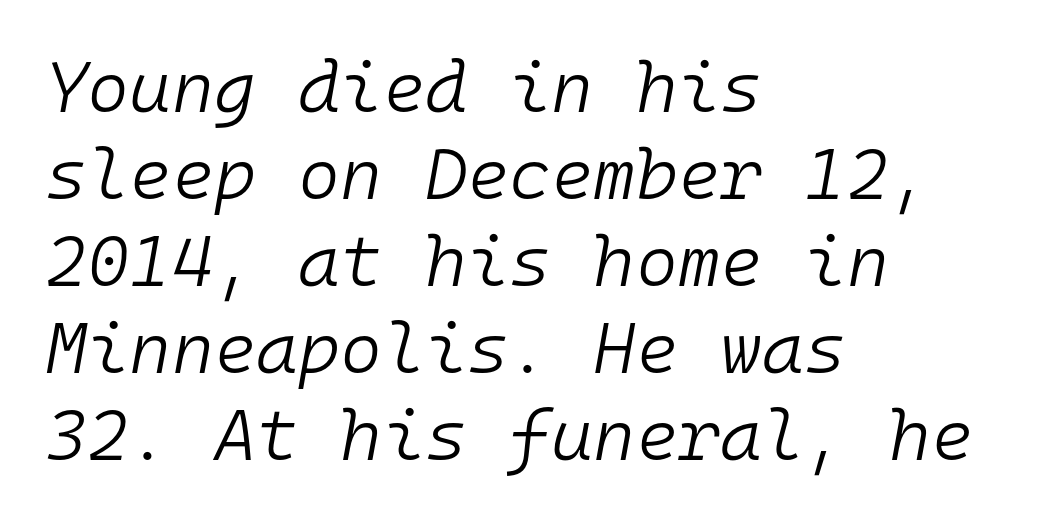
Q: Is the text bold? A: No.
Q: Is the text italic (slanted)? A: Yes, it leans right by about 10 degrees.
Q: Is the text underlined? A: No.
Q: How is the paragraph aligned? A: Left-aligned.
Q: Is the spacing between letters normal or unusually wide? A: Normal.
Q: Width (condensed, normal, or wide)? A: Normal.
Q: Stroke contrast? A: Low.
Q: x-height? A: Medium.
Q: Monospaced? A: Yes.
